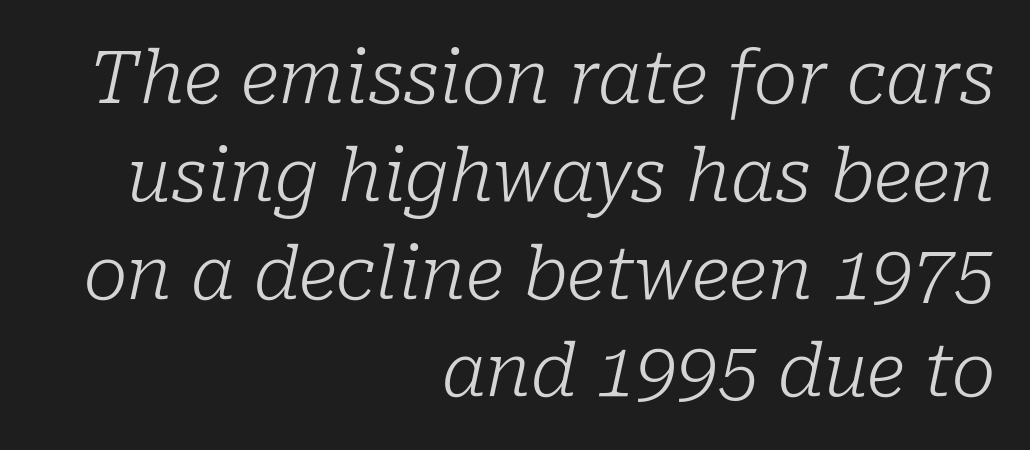
{"serif": "yes", "italic": "yes", "lean": "right", "slant_degrees": 10, "bold": "no", "weight": "light", "width": "normal", "stroke_contrast": "low", "x_height": "medium", "monospaced": "no", "underline": "no", "align": "right", "line_spacing": "normal", "line_spacing_ratio": 1.34, "letter_spacing": "normal", "letter_spacing_em": 0.0, "glyph_px": 73}
